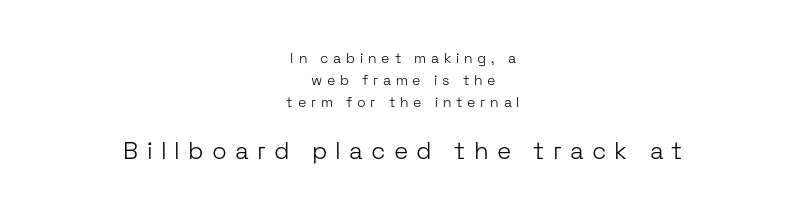
The whitespace from short lines is split evenly between both sides. Lines of text with bare space underneath. Size contrast runs from small at the top to large at the bottom. Between one letter and the next there's a generous, obvious gap. Vertically, the passage feels balanced, rows spaced as you'd expect.
